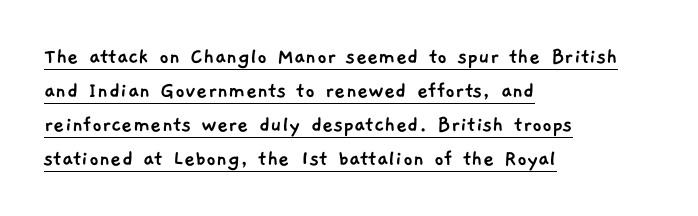
The image shows 24 px text type; set left-aligned, normal line spacing (1.42x), normal letter spacing, underlined.
